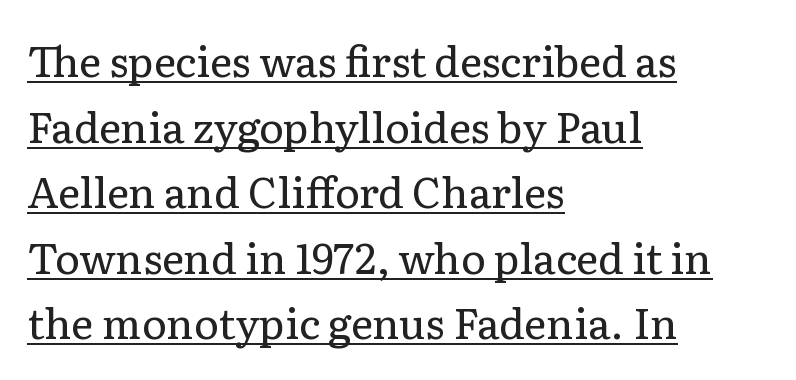
The paragraph has a hard left edge and a soft right edge. The typesetting does not lean heavy: it is not bold. Rendered with straight, roman letterforms. The letters carry serifs — small finishing strokes at the ends of their stems.
